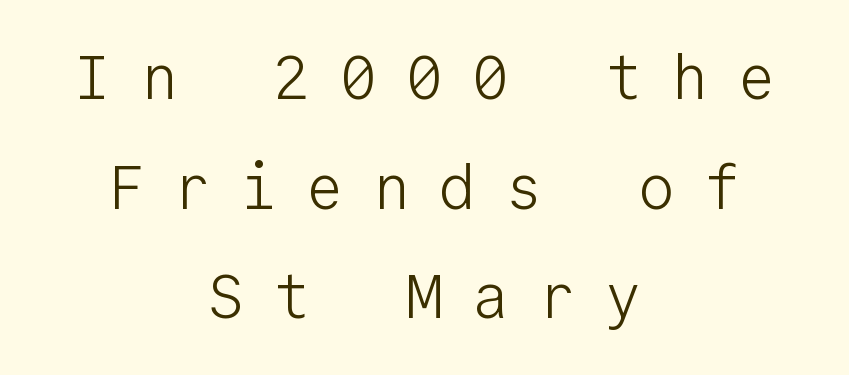
Q: Is the text bold? A: No.
Q: Is the text italic (slanted)? A: No, it is upright.
Q: Is the typeface a serif or a sans-serif typeface? A: Sans-serif.
Q: Is the text underlined? A: No.
Q: How is the paragraph aligned? A: Centered.
Q: Is the spacing between letters normal or unusually wide? A: Unusually wide.
Q: Width (condensed, normal, or wide)? A: Normal.
Q: Stroke contrast? A: Low.
Q: x-height? A: Medium.
Q: Monospaced? A: Yes.
